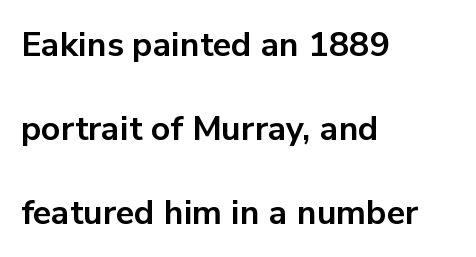
Q: Is the text bold? A: Yes.
Q: Is the text italic (slanted)? A: No, it is upright.
Q: Is the typeface a serif or a sans-serif typeface? A: Sans-serif.
Q: Is the text underlined? A: No.
Q: How is the paragraph aligned? A: Left-aligned.
Q: Is the spacing between letters normal or unusually wide? A: Normal.
Q: Is the spacing between lines tight, normal or loose? A: Loose.
Q: Width (condensed, normal, or wide)? A: Normal.
Q: Stroke contrast? A: Low.
Q: x-height? A: Medium.
Q: Monospaced? A: No.
